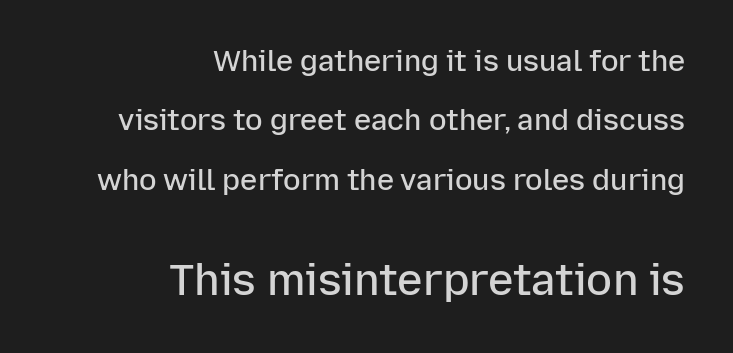
The image shows 43 px semibold sans-serif type, upright; set right-aligned, loose line spacing (2.05x), normal letter spacing, not underlined; the second (bottom) block is 1.48x larger; low stroke contrast and a medium x-height.
